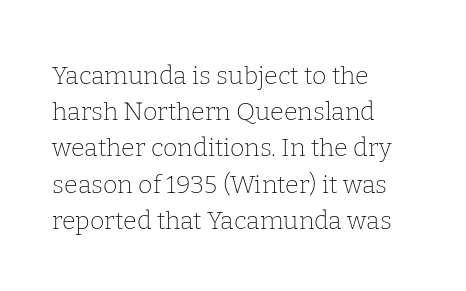
The cut favours lightness, reaching ordinary text weight at its darkest. Left-aligned paragraph, ragged on the right. There is no visible air inserted between adjacent glyphs. Has an underline been added? It has not. Upright lettering throughout. Leading matches the norm, producing a regular column.
